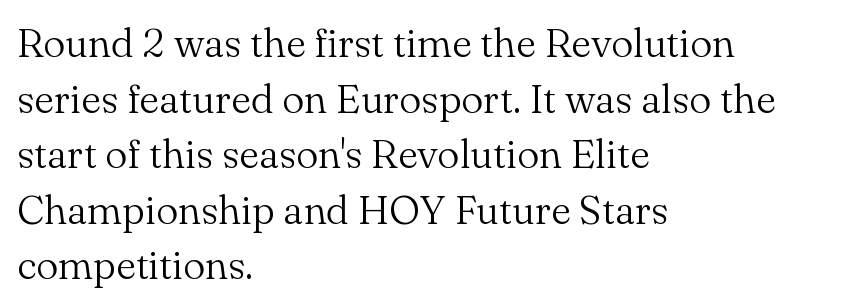
Upright lettering throughout. Line starts are locked; line ends wander. Think standard paragraph weight, or any step lighter than that. The passage shown is not underscored anywhere.
